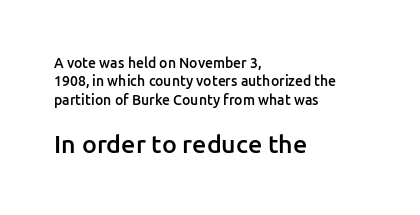
{"italic": "no", "bold": "semi", "underline": "no", "align": "left", "line_spacing": "normal", "line_spacing_ratio": 1.32, "letter_spacing": "normal", "letter_spacing_em": 0.0, "larger_block": "second", "size_ratio": 1.79, "glyph_px": 25}
